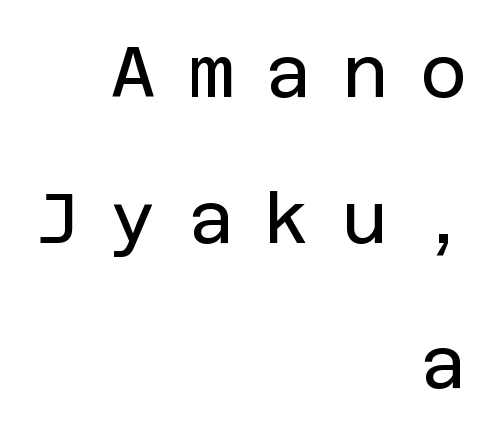
The image shows 71 px regular-weight sans-serif type, upright; set right-aligned, loose line spacing (2.05x), unusually wide letter spacing (+0.44 em), not underlined; low stroke contrast and a large x-height.
